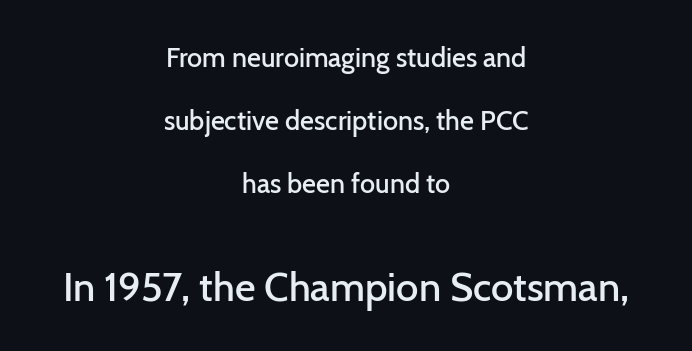
The image shows 40 px semibold sans-serif type, upright; set centered, loose line spacing (2.34x), normal letter spacing, not underlined; the second (bottom) block is 1.48x larger; low stroke contrast and a medium x-height.
